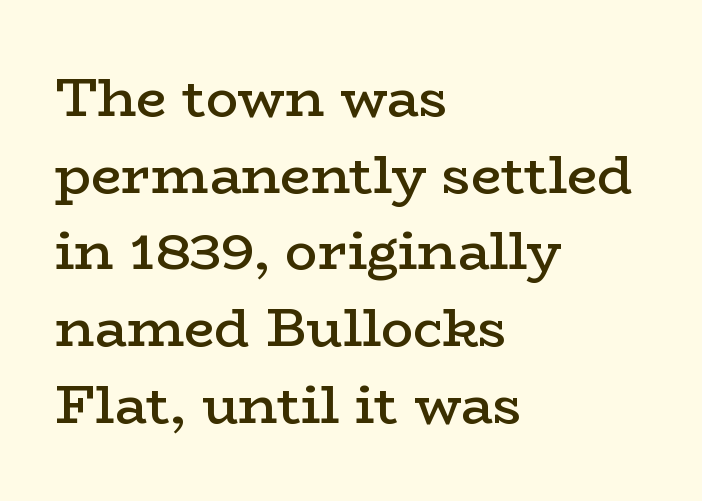
Q: Is the text bold? A: Semi-bold.
Q: Is the text italic (slanted)? A: No, it is upright.
Q: Is the typeface a serif or a sans-serif typeface? A: Serif.
Q: Is the text underlined? A: No.
Q: How is the paragraph aligned? A: Left-aligned.
Q: Is the spacing between letters normal or unusually wide? A: Normal.
Q: Is the spacing between lines tight, normal or loose? A: Normal.
Q: Width (condensed, normal, or wide)? A: Wide.
Q: Stroke contrast? A: Low.
Q: x-height? A: Medium.
Q: Monospaced? A: No.
